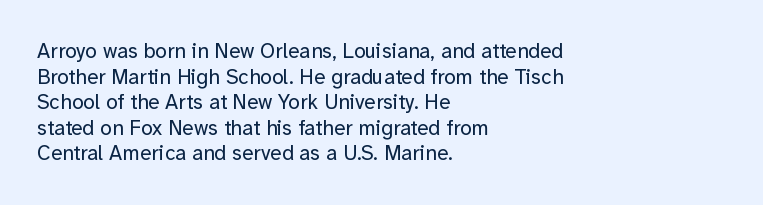
Does extra space separate the letters? No, they use regular spacing. The passage is arranged the way most books set body copy — flush left. The area under the type is left untouched. The face looks like a standard text weight, possibly lighter. Notice how the stems are strictly vertical — no italics here.
